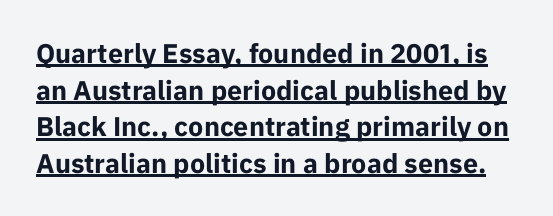
No extra tracking has been applied to these lines. The typesetter has applied underlining to the passage shown. In terms of leading, this rendering sits right in the middle. Italic? Not at all — the glyphs are vertical. On the weight axis this lands at bold, roughly 700.
